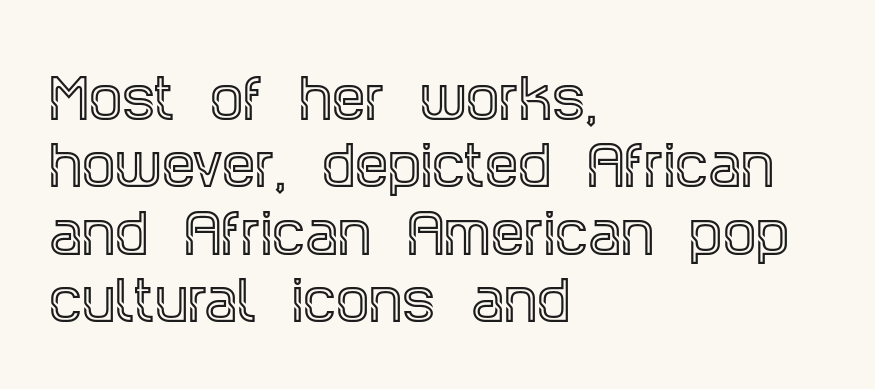
{"serif": "yes", "italic": "no", "width": "condensed", "x_height": "large", "monospaced": "no", "underline": "no", "align": "left", "line_spacing": "normal", "line_spacing_ratio": 1.27, "letter_spacing": "normal", "letter_spacing_em": 0.0, "glyph_px": 53}
